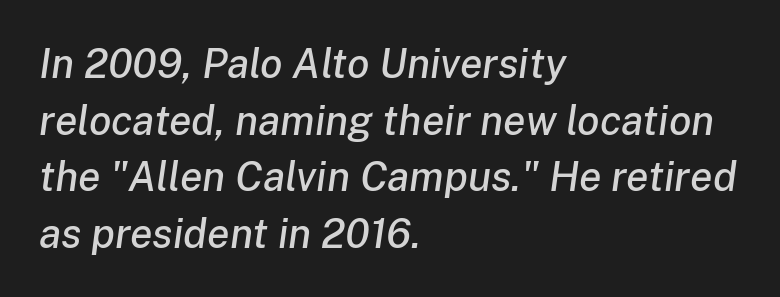
{"italic": "yes", "lean": "right", "slant_degrees": 8, "width": "normal", "stroke_contrast": "low", "x_height": "medium", "monospaced": "no", "underline": "no", "align": "left", "line_spacing": "normal", "line_spacing_ratio": 1.38, "letter_spacing": "normal", "letter_spacing_em": 0.0, "glyph_px": 41}
